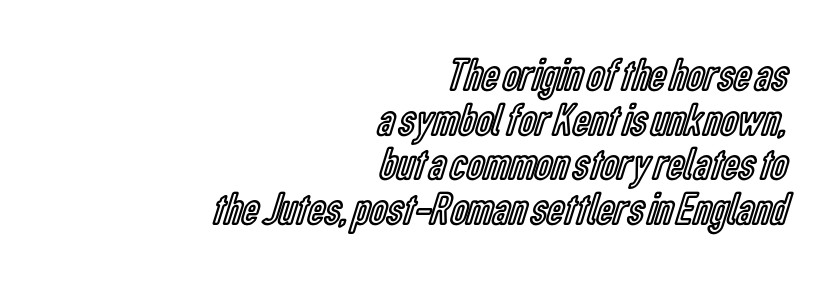
The image shows 47 px condensed type; set right-aligned, tight line spacing (0.95x), normal letter spacing, not underlined; a medium x-height.
